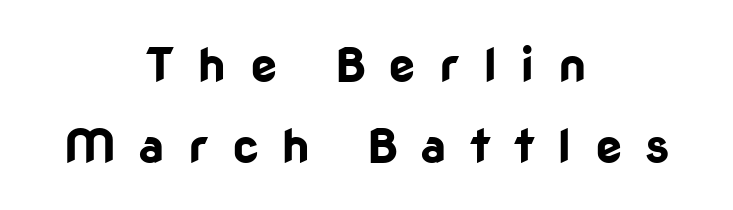
The image shows 48 px bold sans-serif type, upright; set centered, normal line spacing (1.68x), unusually wide letter spacing (+0.48 em), not underlined; low stroke contrast and a medium x-height.
